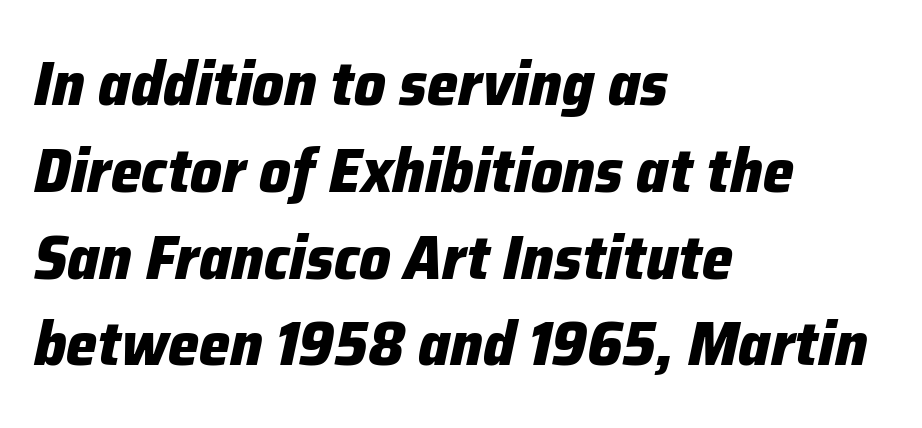
The image shows 62 px heavy type, italic (leaning right); set left-aligned, normal line spacing (1.4x), normal letter spacing, not underlined; low stroke contrast and a medium x-height.
